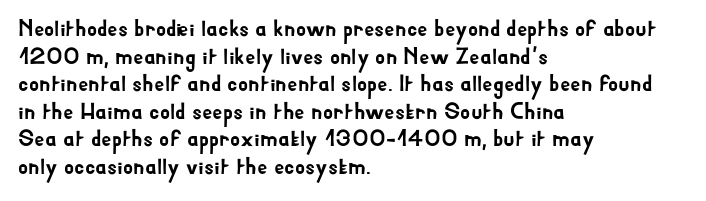
Q: Is the text italic (slanted)? A: No, it is upright.
Q: Is the text underlined? A: No.
Q: How is the paragraph aligned? A: Left-aligned.
Q: Is the spacing between letters normal or unusually wide? A: Normal.
